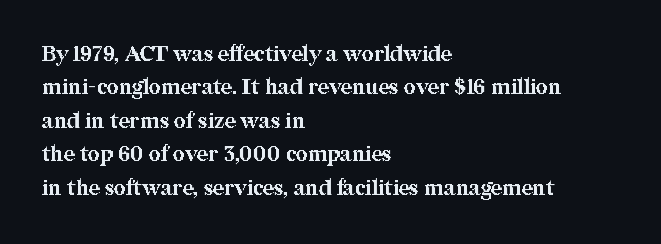
{"italic": "no", "bold": "yes", "underline": "no", "align": "left", "line_spacing": "normal", "line_spacing_ratio": 1.59, "letter_spacing": "normal", "letter_spacing_em": 0.0, "glyph_px": 21}
